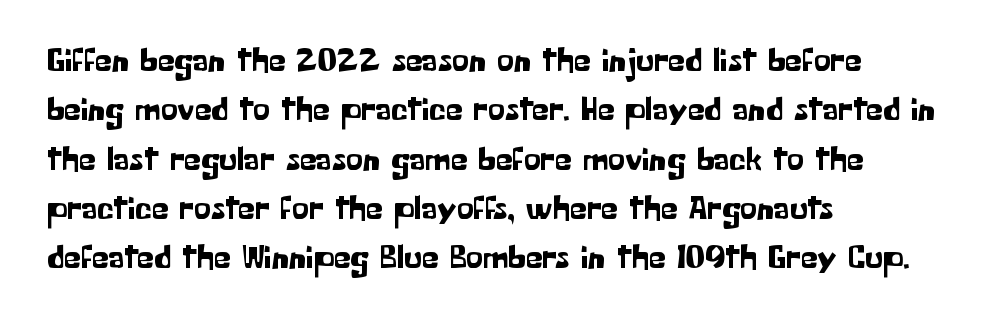
Summary of vertical rhythm: regular, with standard interline spacing. You can tell from the bare stems that sans-serif type was used. Horizontal alignment here is leftward, the default for most running prose. Is this a fixed-width face? No — the glyphs have proportional, varying widths. The typography opts for an upright posture over an oblique one.
